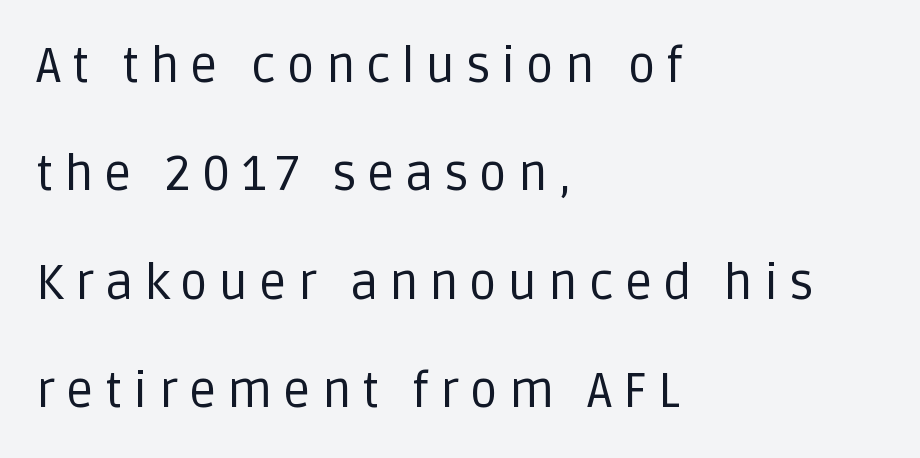
{"serif": "no", "italic": "no", "bold": "no", "weight": "regular", "width": "normal", "stroke_contrast": "low", "x_height": "large", "monospaced": "no", "underline": "no", "align": "left", "line_spacing": "loose", "line_spacing_ratio": 2.21, "letter_spacing": "wide", "letter_spacing_em": 0.22, "glyph_px": 49}
